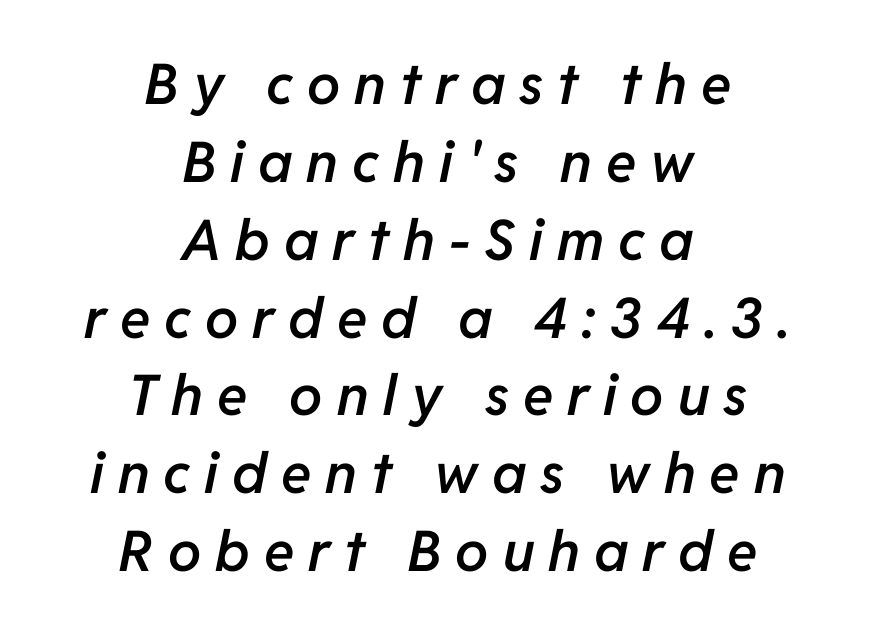
Q: Is the text bold? A: Semi-bold.
Q: Is the text italic (slanted)? A: Yes, it leans right by about 11 degrees.
Q: Is the text underlined? A: No.
Q: How is the paragraph aligned? A: Centered.
Q: Is the spacing between letters normal or unusually wide? A: Unusually wide.
Q: Is the spacing between lines tight, normal or loose? A: Normal.
Q: Width (condensed, normal, or wide)? A: Normal.
Q: Stroke contrast? A: Low.
Q: x-height? A: Medium.
Q: Monospaced? A: No.
